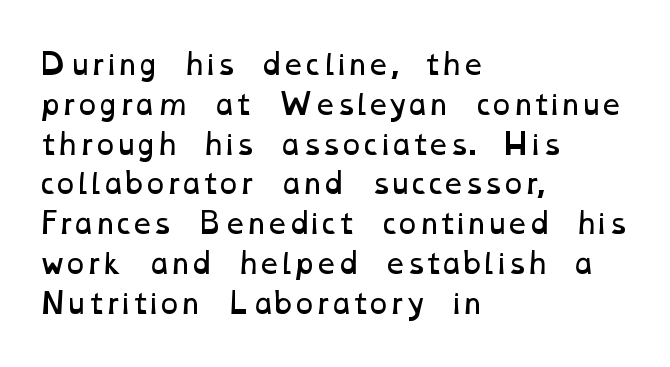
This sample is left-justified, so line endings fall wherever the words run out. The weight tops out at a normal text grade. Only glyphs here, with clear space below each row. Spacing between characters is what you'd get straight out of the box. What's the leading like? Ordinary, nothing unusual. Here the designer chose a conventional face with non-uniform glyph widths.
